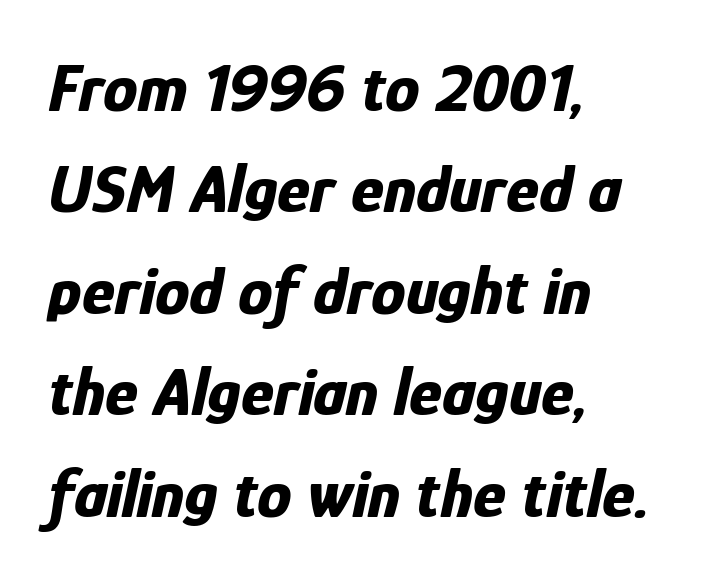
{"italic": "yes", "lean": "right", "slant_degrees": 12, "bold": "yes", "weight": "bold", "width": "condensed", "stroke_contrast": "low", "x_height": "medium", "monospaced": "no", "underline": "no", "align": "left", "line_spacing": "normal", "line_spacing_ratio": 1.47, "letter_spacing": "normal", "letter_spacing_em": 0.0, "glyph_px": 69}
